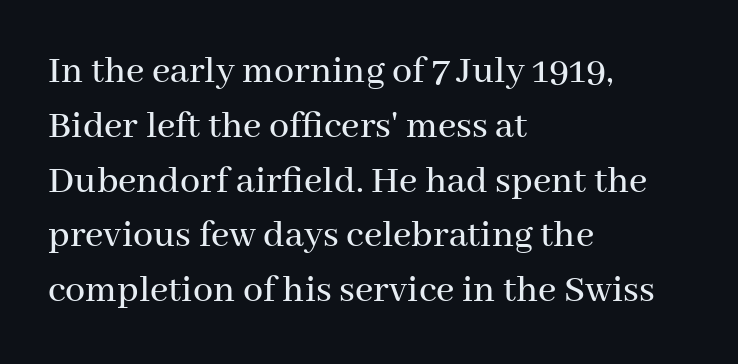
Note the varied advance widths — an 'i' is clearly narrower than an 'm'. Has an underline been added? It has not. Casual observation: everything's shoved over to the left. Letter spacing: default.
